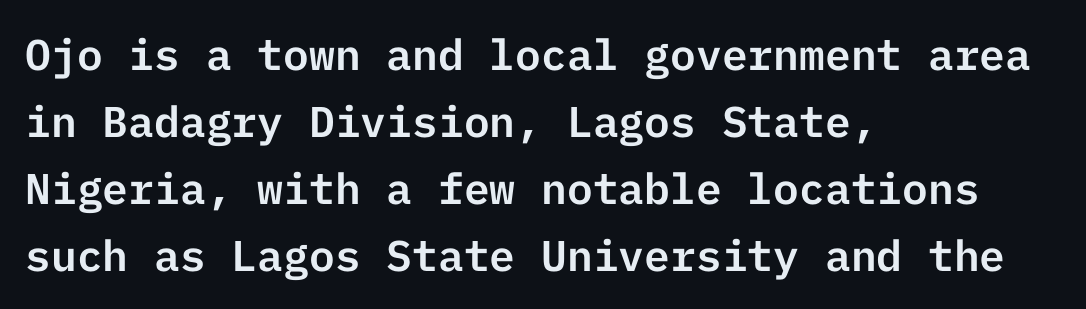
Q: Is the text italic (slanted)? A: No, it is upright.
Q: Is the typeface a serif or a sans-serif typeface? A: Sans-serif.
Q: Is the text underlined? A: No.
Q: How is the paragraph aligned? A: Left-aligned.
Q: Is the spacing between letters normal or unusually wide? A: Normal.
Q: Is the spacing between lines tight, normal or loose? A: Normal.
Q: Width (condensed, normal, or wide)? A: Normal.
Q: Stroke contrast? A: Low.
Q: x-height? A: Medium.
